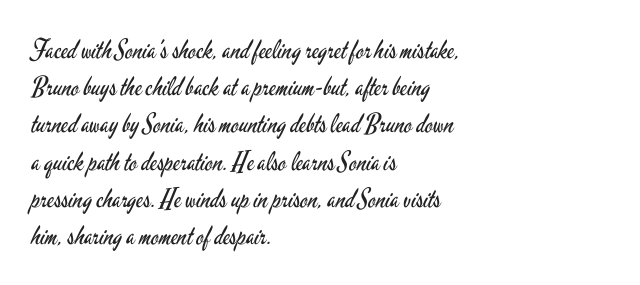
The rendering anchors every line to the left-hand side. A clean baseline with only descenders dipping below it. No chunkiness to these letters — they're not bold. Leading matches the norm, producing a regular column. Nobody touched the tracking dial on this one.
